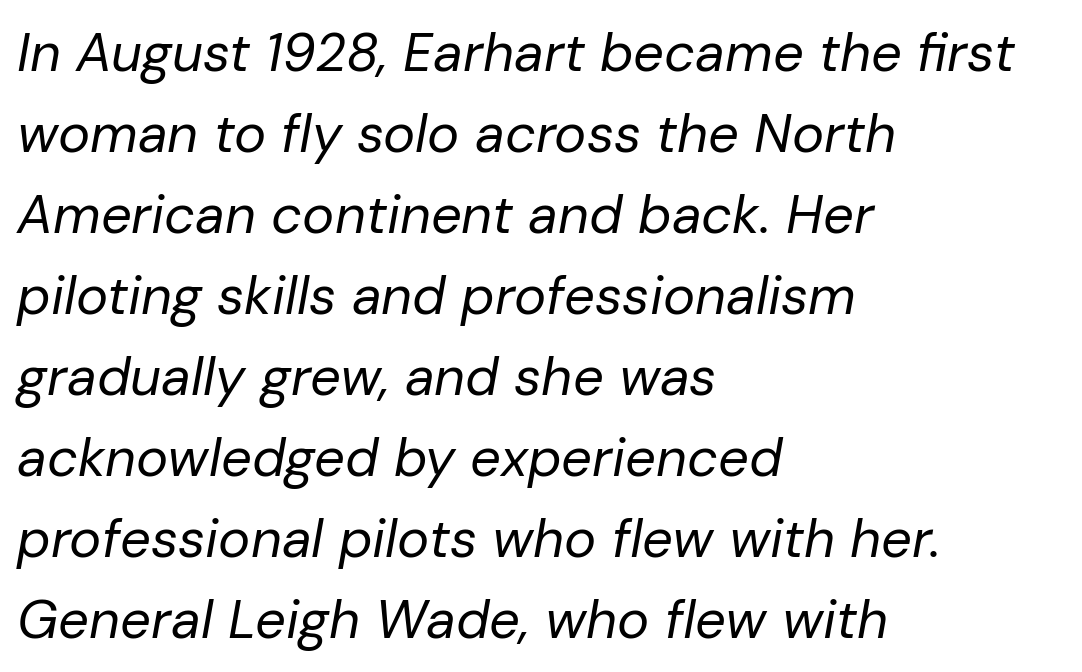
This sample is left-justified, so line endings fall wherever the words run out. If you measured baseline to baseline, you'd find a middling distance. Character widths vary here, with narrow letters taking less room than wide ones. Descender tails drop into unmarked territory. An italicized treatment has been applied to the whole sample.
